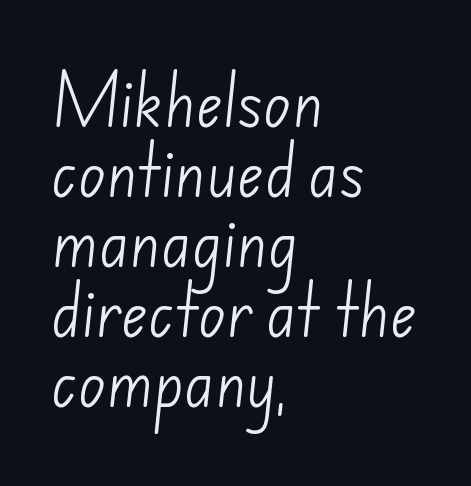
{"serif": "no", "bold": "no", "weight": "light", "width": "normal", "stroke_contrast": "low", "x_height": "small", "monospaced": "no", "underline": "no", "align": "left", "line_spacing_ratio": 1.23, "letter_spacing": "normal", "letter_spacing_em": 0.0, "glyph_px": 57}
